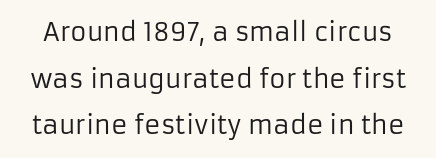
Upright lettering throughout. Unbolded letterforms with no extra heft. The rendering keeps characters at their native spacing. Only glyphs here, with clear space below each row.
